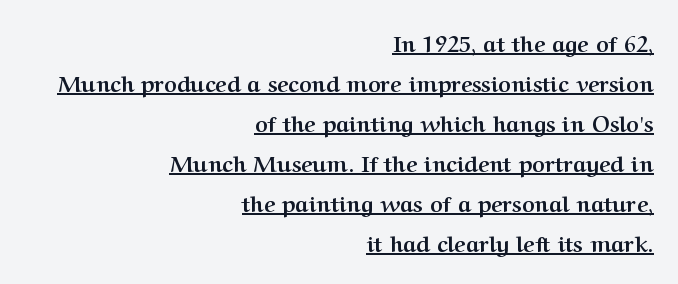
{"italic": "no", "bold": "yes", "underline": "yes", "align": "right", "line_spacing_ratio": 1.82, "letter_spacing": "normal", "letter_spacing_em": 0.0, "glyph_px": 22}
